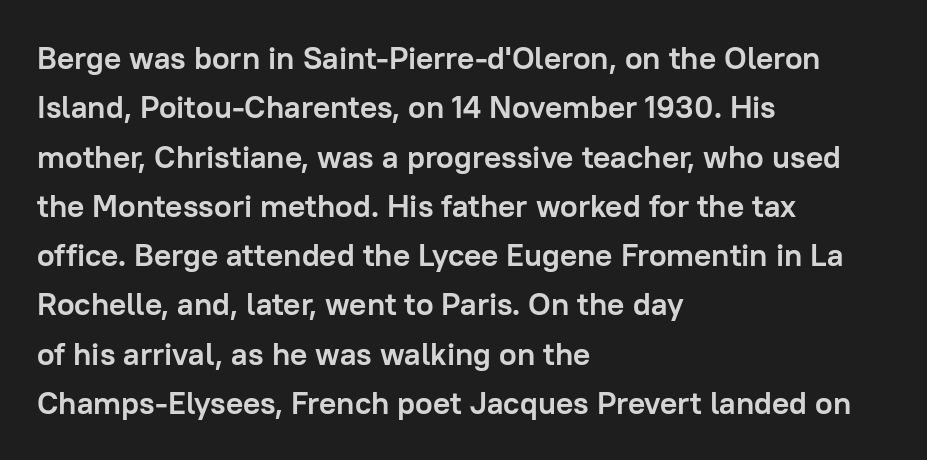
The image shows 32 px semibold sans-serif type, upright; set left-aligned, normal line spacing (1.54x), normal letter spacing, not underlined; low stroke contrast and a medium x-height.
